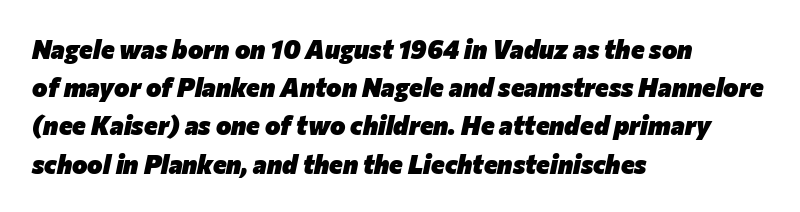
Q: Is the text bold? A: Yes.
Q: Is the text italic (slanted)? A: Yes, it leans right by about 12 degrees.
Q: Is the text underlined? A: No.
Q: How is the paragraph aligned? A: Left-aligned.
Q: Is the spacing between letters normal or unusually wide? A: Normal.
Q: Is the spacing between lines tight, normal or loose? A: Normal.
